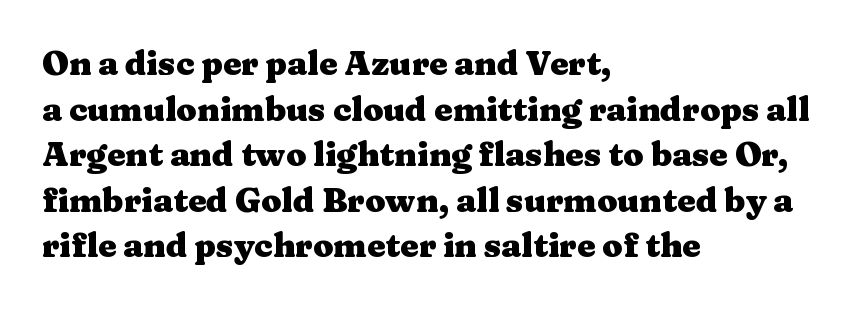
The image shows 33 px heavy, wide serif type, upright; set left-aligned, normal line spacing (1.38x), normal letter spacing, not underlined; medium stroke contrast and a medium x-height.
